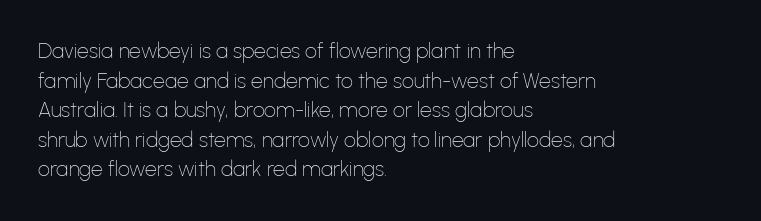
The image shows 21 px text type, upright; set left-aligned, normal line spacing (1.41x), normal letter spacing, not underlined.
